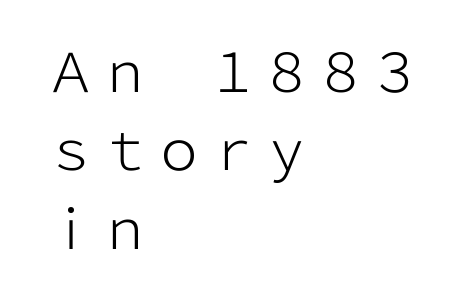
Q: Is the text bold? A: No.
Q: Is the text italic (slanted)? A: No, it is upright.
Q: Is the typeface a serif or a sans-serif typeface? A: Sans-serif.
Q: Is the text underlined? A: No.
Q: How is the paragraph aligned? A: Left-aligned.
Q: Is the spacing between letters normal or unusually wide? A: Normal.
Q: Is the spacing between lines tight, normal or loose? A: Normal.
Q: Width (condensed, normal, or wide)? A: Normal.
Q: Stroke contrast? A: Low.
Q: x-height? A: Medium.
Q: Monospaced? A: No.
